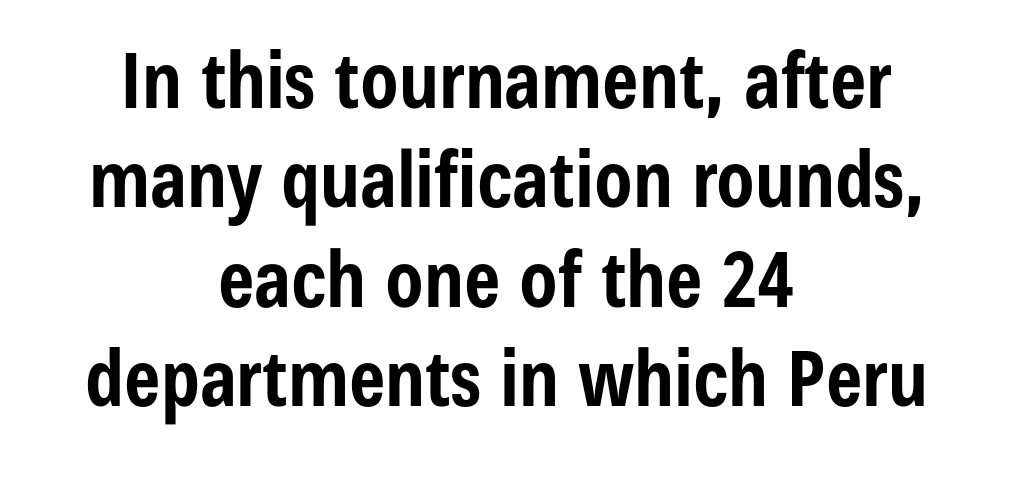
The image shows 77 px bold, condensed sans-serif type, upright; set centered, normal line spacing (1.29x), normal letter spacing, not underlined; low stroke contrast and a medium x-height.
